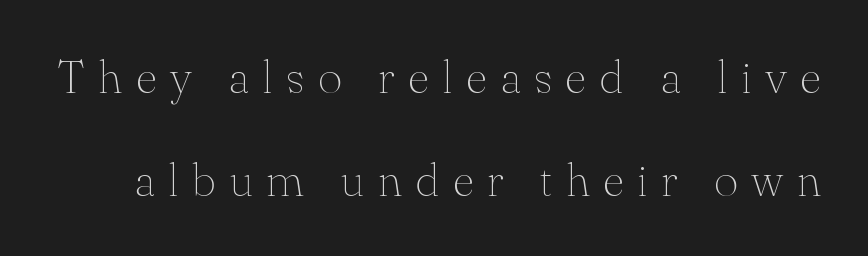
{"serif": "yes", "italic": "no", "bold": "no", "weight": "thin", "width": "normal", "stroke_contrast": "medium", "x_height": "small", "monospaced": "no", "underline": "no", "line_spacing": "loose", "line_spacing_ratio": 2.2, "letter_spacing": "wide", "letter_spacing_em": 0.28, "glyph_px": 47}
